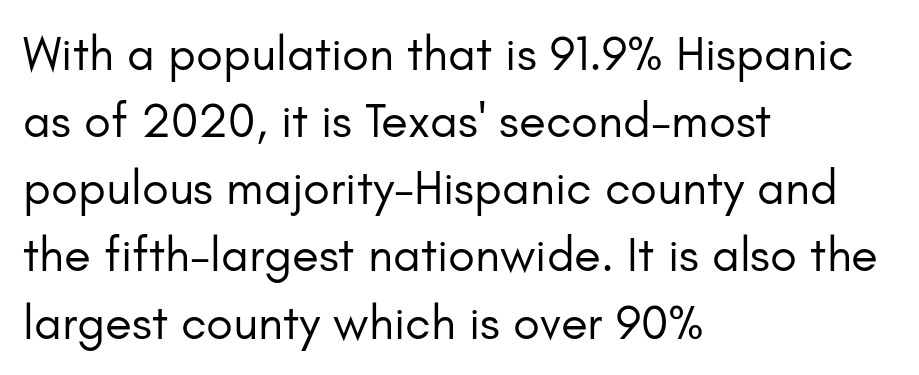
The image shows 49 px regular-weight sans-serif type, upright; set left-aligned, normal line spacing (1.37x), normal letter spacing, not underlined; low stroke contrast and a small x-height.
